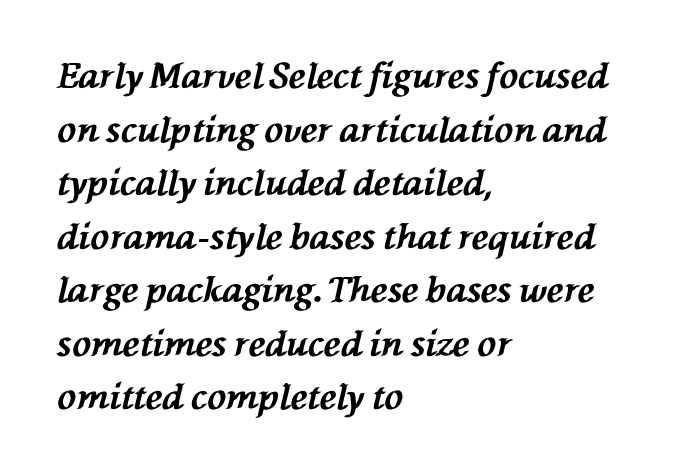
{"italic": "yes", "lean": "left", "slant_degrees": 76, "bold": "yes", "weight": "bold", "width": "normal", "stroke_contrast": "medium", "x_height": "medium", "monospaced": "no", "underline": "no", "align": "left", "line_spacing": "normal", "line_spacing_ratio": 1.53, "letter_spacing": "normal", "letter_spacing_em": 0.0, "glyph_px": 35}
